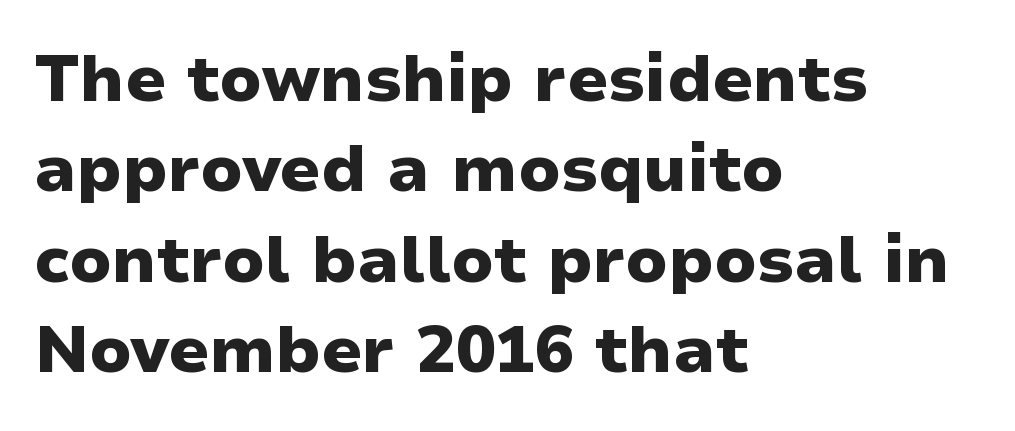
Q: Is the text bold? A: Yes.
Q: Is the text italic (slanted)? A: No, it is upright.
Q: Is the typeface a serif or a sans-serif typeface? A: Sans-serif.
Q: Is the text underlined? A: No.
Q: How is the paragraph aligned? A: Left-aligned.
Q: Is the spacing between letters normal or unusually wide? A: Normal.
Q: Is the spacing between lines tight, normal or loose? A: Normal.
Q: Width (condensed, normal, or wide)? A: Normal.
Q: Stroke contrast? A: Low.
Q: x-height? A: Medium.
Q: Monospaced? A: No.
